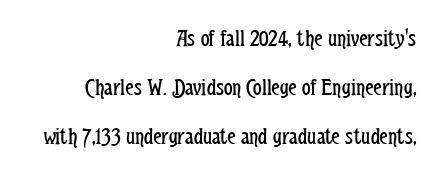
The image shows 24 px text type, upright; set right-aligned, loose line spacing (2.05x), normal letter spacing, not underlined.
